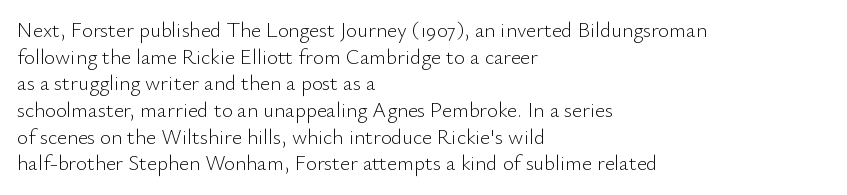
The image shows 21 px text type, upright; set left-aligned, normal line spacing (1.27x), normal letter spacing, not underlined.
